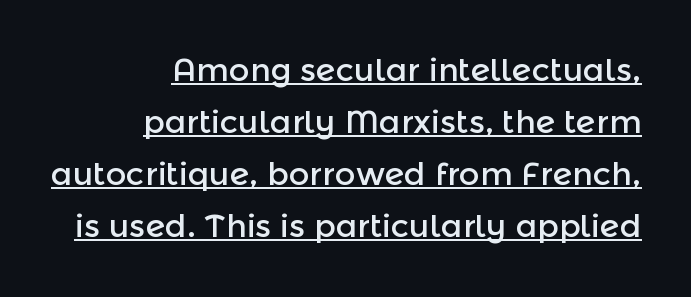
The image shows 32 px sans-serif type, upright; set right-aligned, normal line spacing (1.63x), normal letter spacing, underlined; a medium x-height.
